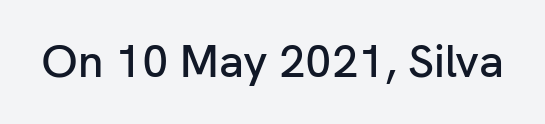
{"serif": "no", "italic": "no", "width": "normal", "stroke_contrast": "low", "x_height": "medium", "monospaced": "no", "underline": "no", "letter_spacing": "normal", "letter_spacing_em": 0.0, "glyph_px": 46}
